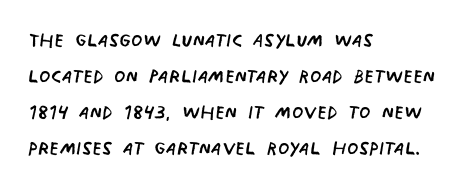
Q: Is the text bold? A: No.
Q: Is the text underlined? A: No.
Q: How is the paragraph aligned? A: Left-aligned.
Q: Is the spacing between letters normal or unusually wide? A: Normal.
Q: Is the spacing between lines tight, normal or loose? A: Normal.
